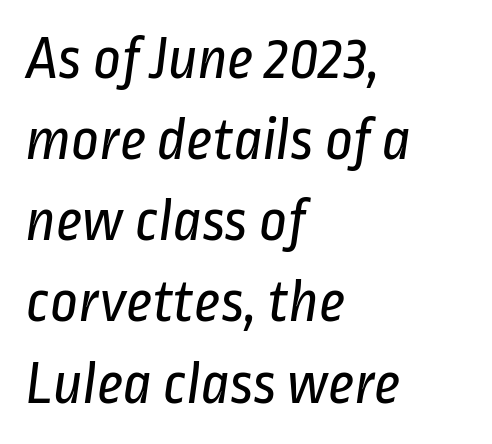
The image shows 61 px regular-weight, condensed sans-serif type; set left-aligned, normal line spacing (1.33x), normal letter spacing, not underlined; low stroke contrast and a medium x-height.
